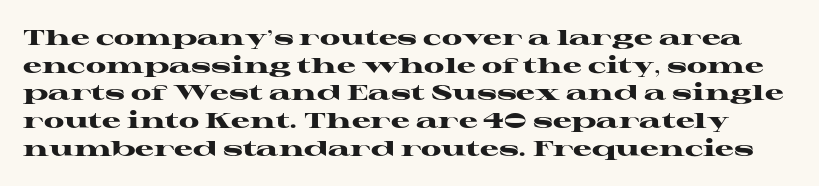
The image shows 21 px bold type, upright; set normal line spacing (1.32x), normal letter spacing, not underlined.
